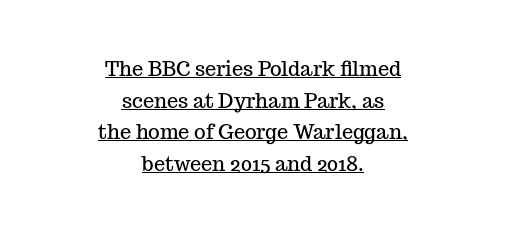
The image shows 20 px text type, upright; set centered, normal line spacing (1.58x), normal letter spacing, underlined.
